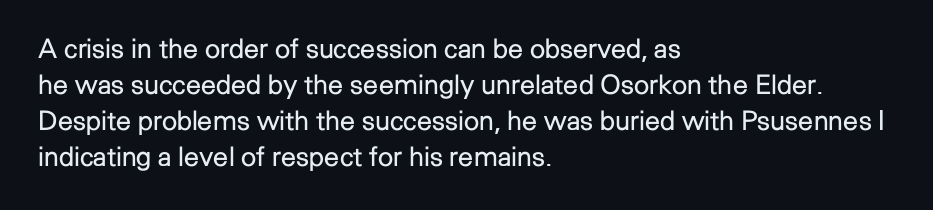
The image shows 27 px text type, upright; set left-aligned, normal line spacing (1.33x), normal letter spacing, not underlined.
